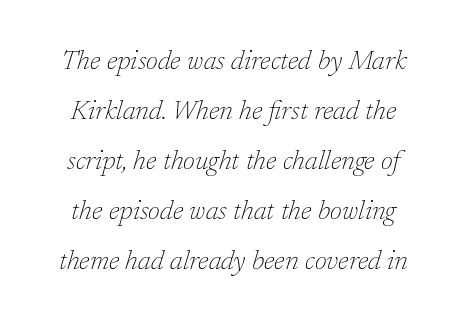
{"italic": "yes", "lean": "right", "slant_degrees": 17, "bold": "no", "underline": "no", "line_spacing_ratio": 1.85, "letter_spacing": "normal", "letter_spacing_em": 0.0, "glyph_px": 27}
